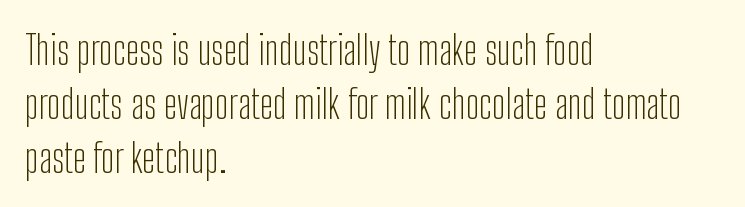
Q: Is the text bold? A: No.
Q: Is the text italic (slanted)? A: No, it is upright.
Q: Is the typeface a serif or a sans-serif typeface? A: Sans-serif.
Q: Is the text underlined? A: No.
Q: How is the paragraph aligned? A: Left-aligned.
Q: Is the spacing between letters normal or unusually wide? A: Normal.
Q: Is the spacing between lines tight, normal or loose? A: Normal.
Q: Width (condensed, normal, or wide)? A: Condensed.
Q: Stroke contrast? A: Low.
Q: x-height? A: Medium.
Q: Monospaced? A: No.
